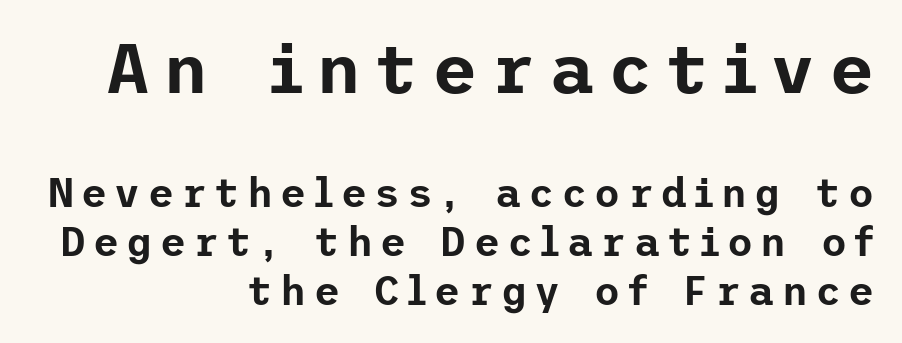
The image shows 70 px sans-serif type, upright; set right-aligned, line spacing 1.23x, not underlined; the first (top) block is 1.75x larger; low stroke contrast and a medium x-height.
